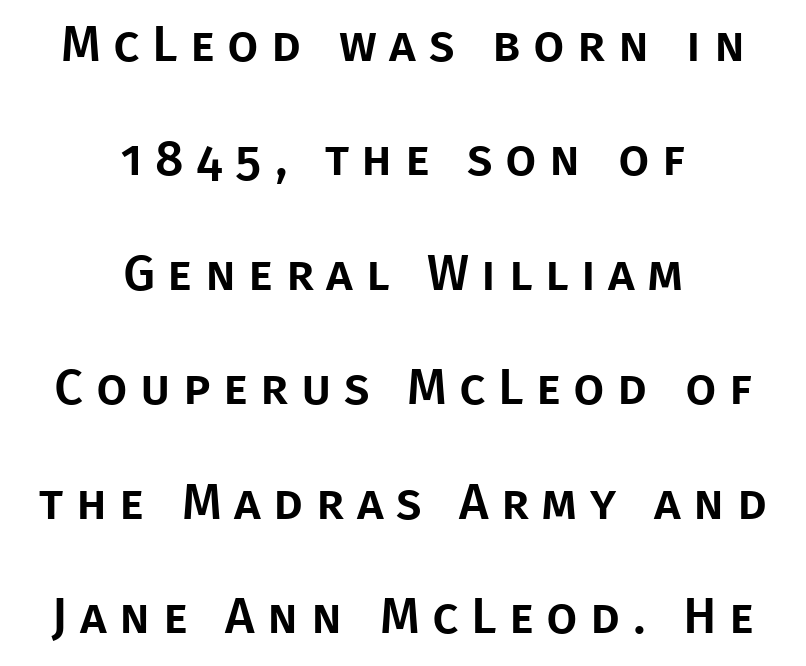
Q: Is the text italic (slanted)? A: No, it is upright.
Q: Is the typeface a serif or a sans-serif typeface? A: Sans-serif.
Q: Is the text underlined? A: No.
Q: How is the paragraph aligned? A: Centered.
Q: Is the spacing between letters normal or unusually wide? A: Unusually wide.
Q: Is the spacing between lines tight, normal or loose? A: Loose.
Q: Width (condensed, normal, or wide)? A: Normal.
Q: Stroke contrast? A: Low.
Q: x-height? A: Large.
Q: Monospaced? A: No.
